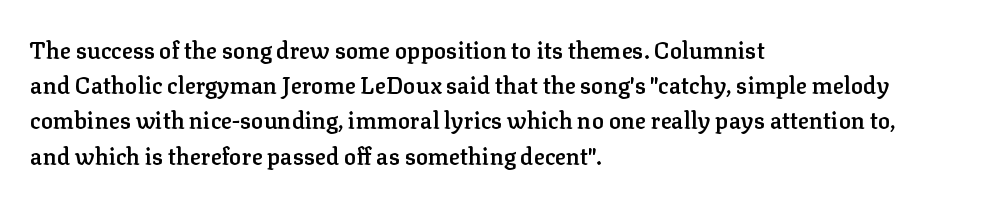
Summary of weight: moderately heavy, a semibold. You could call the tracking neutral — neither tight nor loose. Unmarked baselines from the first word to the last. Quick note: interline space is typical.
